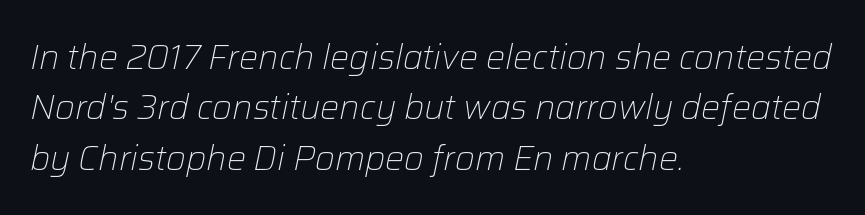
If you drew a line through each stem, it would be angled. How are the letters spaced? Ordinarily, with no added tracking. Do the characters align in a grid? No, the font is proportional. Quick note: interline space is typical. The rag falls on the right side of this text block. Nobody drew a line under any word here.
